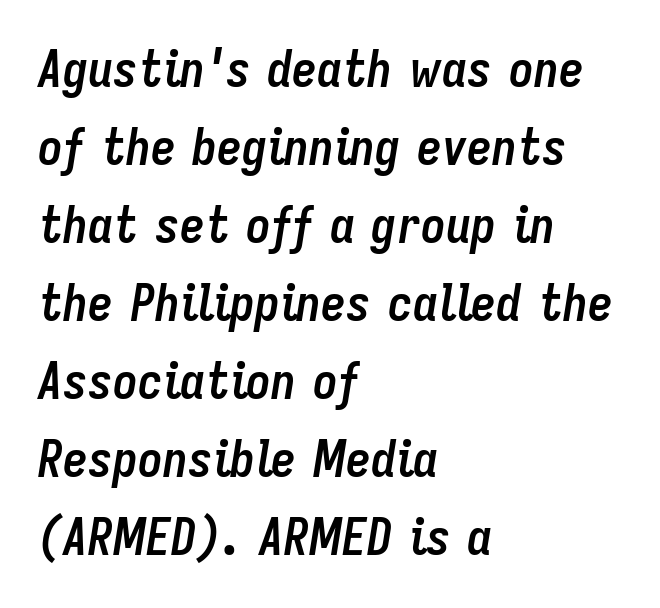
Leftover space on each line is placed entirely after the last word. Spacing verdict: proportional, widths tailored to each character. One glance says typical: line gaps are just what's usual. Its strokes are broad and dark, the hallmark of bold type. The words here are not underlined.
